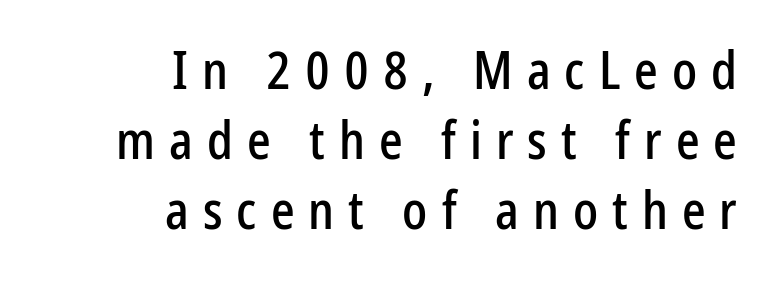
{"serif": "no", "italic": "no", "width": "condensed", "stroke_contrast": "low", "x_height": "medium", "monospaced": "no", "underline": "no", "align": "right", "line_spacing": "normal", "line_spacing_ratio": 1.35, "letter_spacing": "wide", "letter_spacing_em": 0.27, "glyph_px": 52}
